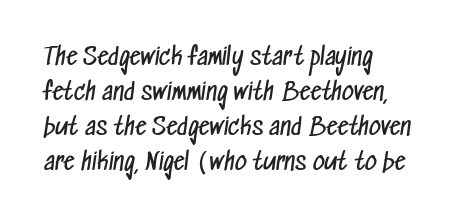
Q: Is the text bold? A: No.
Q: Is the text underlined? A: No.
Q: How is the paragraph aligned? A: Left-aligned.
Q: Is the spacing between letters normal or unusually wide? A: Normal.
Q: Is the spacing between lines tight, normal or loose? A: Normal.
